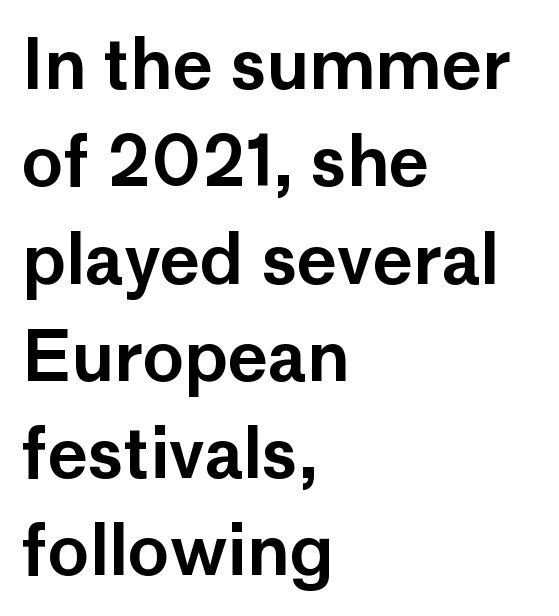
Q: Is the text italic (slanted)? A: No, it is upright.
Q: Is the typeface a serif or a sans-serif typeface? A: Sans-serif.
Q: Is the text underlined? A: No.
Q: How is the paragraph aligned? A: Left-aligned.
Q: Is the spacing between letters normal or unusually wide? A: Normal.
Q: Is the spacing between lines tight, normal or loose? A: Normal.
Q: Width (condensed, normal, or wide)? A: Normal.
Q: Stroke contrast? A: Low.
Q: x-height? A: Medium.
Q: Monospaced? A: No.
